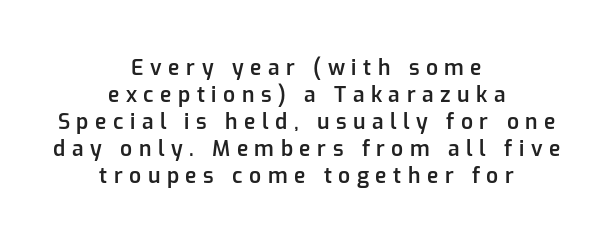
{"italic": "no", "bold": "semi", "underline": "no", "align": "center", "line_spacing": "normal", "line_spacing_ratio": 1.29, "letter_spacing": "wide", "letter_spacing_em": 0.31, "glyph_px": 21}
